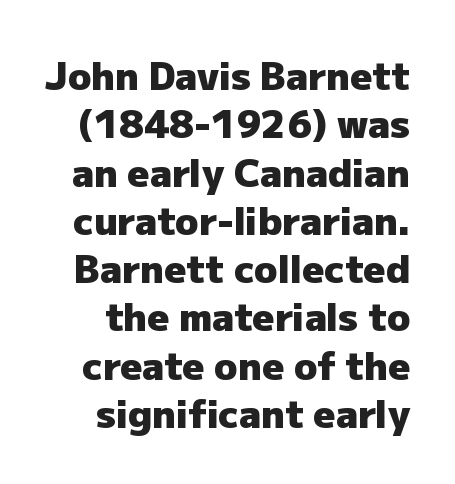
Q: Is the text bold? A: Yes.
Q: Is the text italic (slanted)? A: No, it is upright.
Q: Is the typeface a serif or a sans-serif typeface? A: Sans-serif.
Q: Is the text underlined? A: No.
Q: Is the spacing between letters normal or unusually wide? A: Normal.
Q: Is the spacing between lines tight, normal or loose? A: Normal.
Q: Width (condensed, normal, or wide)? A: Normal.
Q: Stroke contrast? A: Low.
Q: x-height? A: Medium.
Q: Monospaced? A: No.
